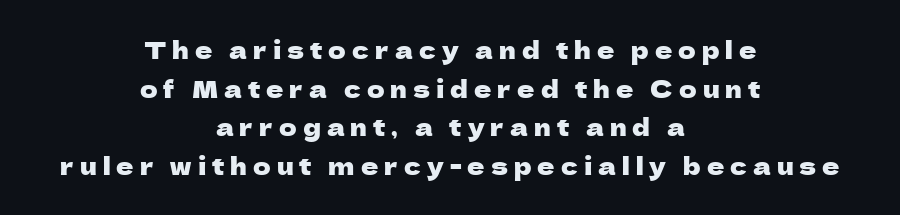
A typesetter would call this leading conventional body-copy spacing. The rendering positions every line midway between the sides. Each row of text sits above clean, open space. Short note: letters widely spaced.
